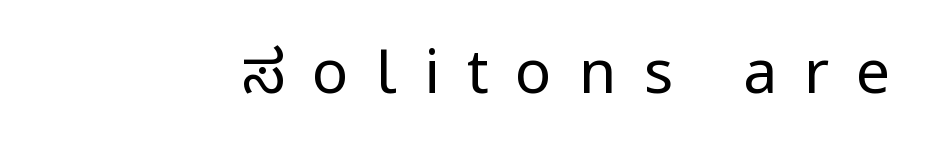
Q: Is the text bold? A: No.
Q: Is the text italic (slanted)? A: No, it is upright.
Q: Is the typeface a serif or a sans-serif typeface? A: Sans-serif.
Q: Is the text underlined? A: No.
Q: Is the spacing between letters normal or unusually wide? A: Unusually wide.
Q: Width (condensed, normal, or wide)? A: Normal.
Q: Stroke contrast? A: Low.
Q: x-height? A: Medium.
Q: Monospaced? A: No.
